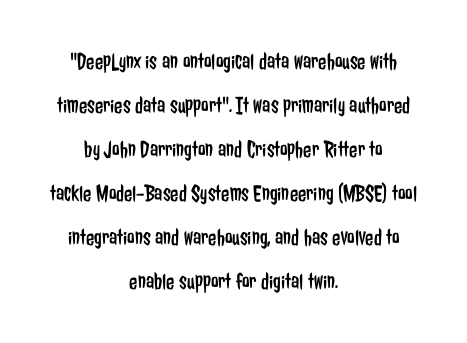
{"italic": "no", "bold": "no", "underline": "no", "align": "center", "line_spacing_ratio": 1.83, "letter_spacing": "normal", "letter_spacing_em": 0.0, "glyph_px": 24}
